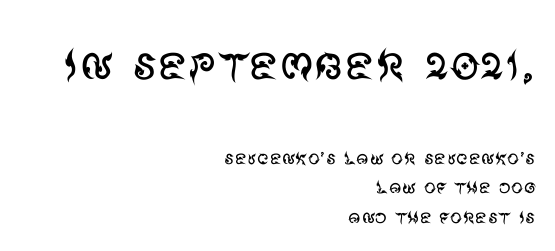
What stands out about the letter spacing? Nothing — it is the standard amount. Every row of glyphs terminates at an identical x-position on the right. These lines are composed in type without serifs. The typeface has the unassuming heft of standard copy or less. This is the regular roman posture of the typeface. If you squint, the top block still reads clearly — it's the larger of the two.
